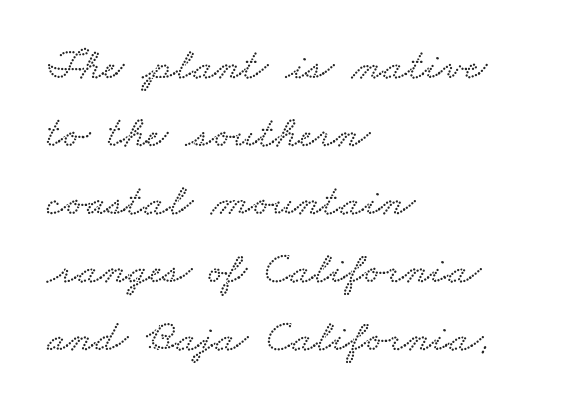
The line texture is even and compact thanks to regular tracking. In terms of leading, this rendering sits right in the middle. Unmarked baselines from the first word to the last. Is this a fixed-width face? No — the glyphs have proportional, varying widths. The ragged edge is on the right, which tells us the setting is flush left.
